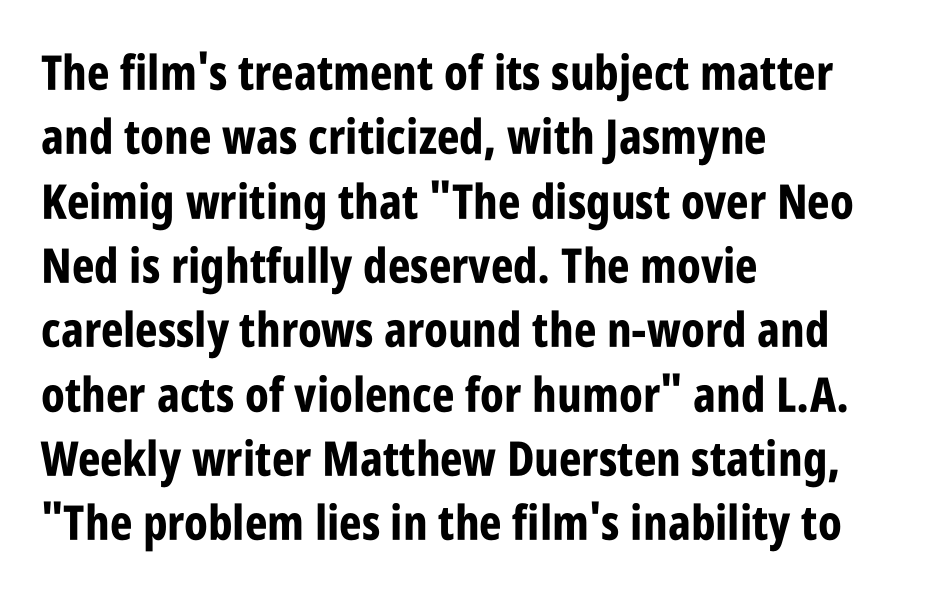
{"serif": "no", "italic": "no", "bold": "yes", "weight": "bold", "width": "condensed", "stroke_contrast": "low", "x_height": "large", "monospaced": "no", "underline": "no", "align": "left", "line_spacing": "normal", "line_spacing_ratio": 1.34, "letter_spacing": "normal", "letter_spacing_em": 0.0, "glyph_px": 48}
